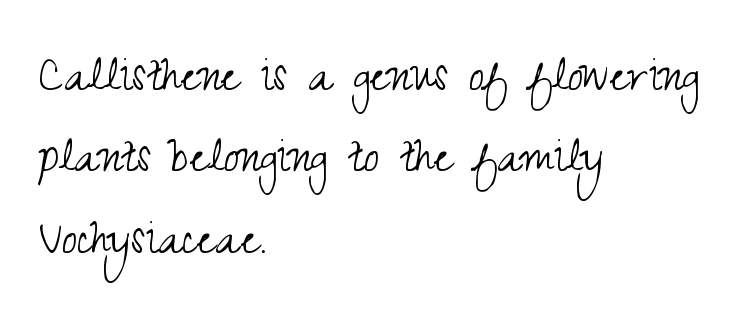
{"serif": "no", "italic": "no", "bold": "no", "weight": "light", "width": "condensed", "stroke_contrast": "medium", "x_height": "small", "monospaced": "no", "underline": "no", "align": "left", "line_spacing": "normal", "line_spacing_ratio": 1.48, "letter_spacing": "normal", "letter_spacing_em": 0.0, "glyph_px": 55}
